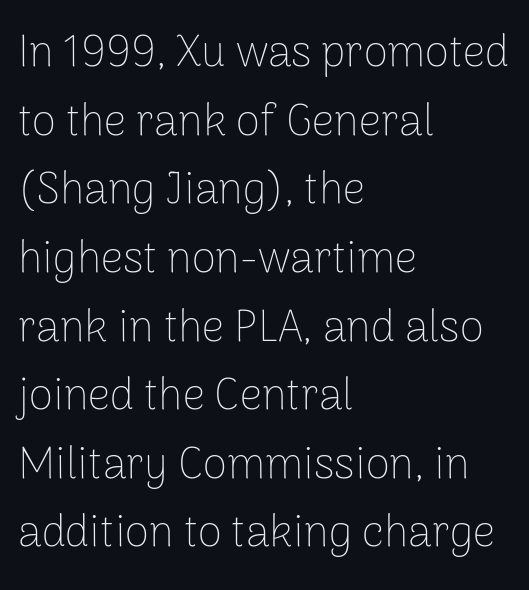
Normally led — the rows are evenly, conventionally spaced. Each row of text sits above clean, open space. If you drew a line through each stem, it would be perfectly vertical. Weight: not bold — regular or lighter. Think of a printed novel: that variable character pitch is what you see here. Caption: multi-line text, flush left, ragged right.
